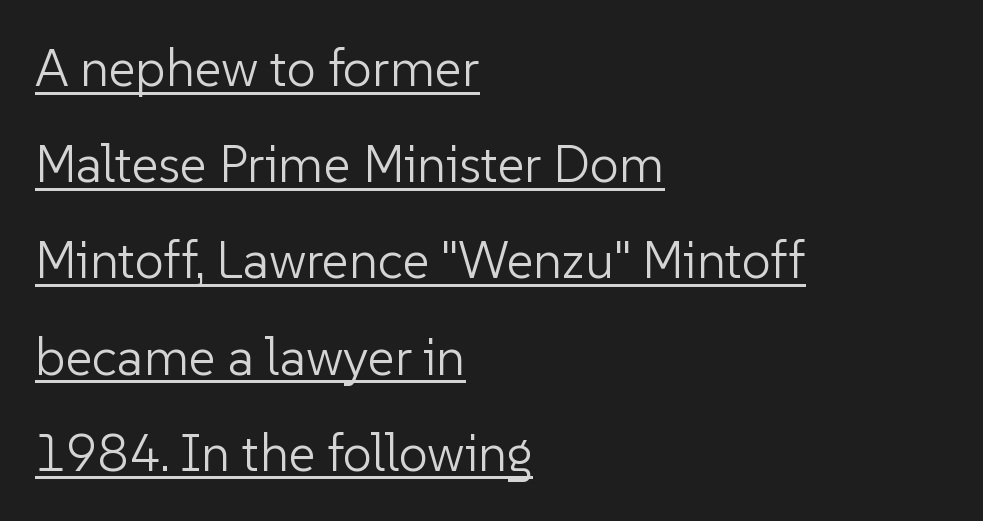
The image shows 52 px light sans-serif type, upright; set left-aligned, line spacing 1.85x, normal letter spacing, underlined; low stroke contrast and a medium x-height.
